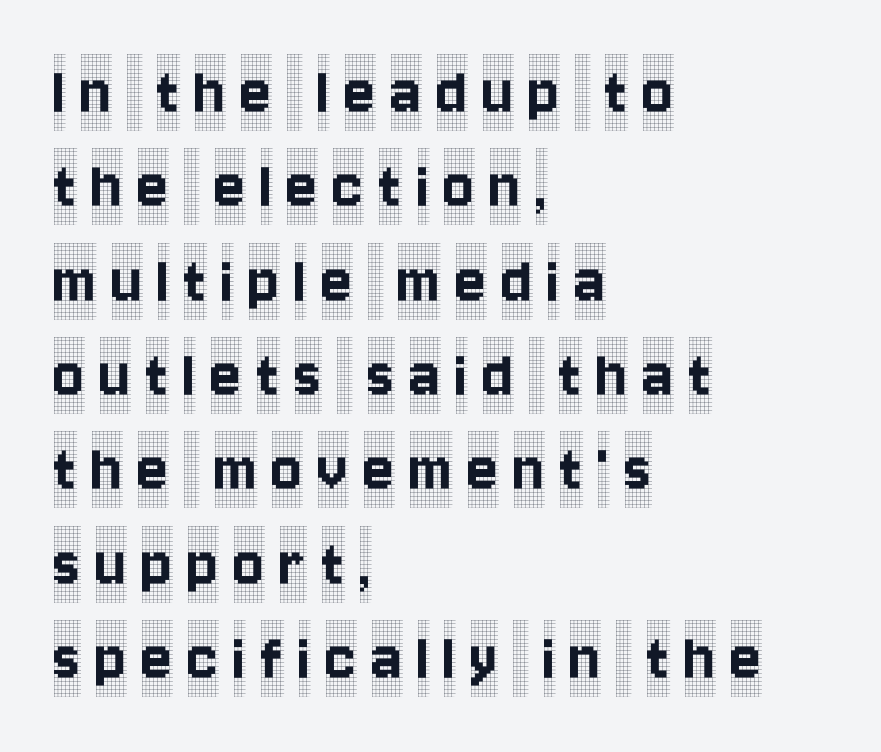
{"serif": "yes", "italic": "no", "width": "condensed", "x_height": "large", "monospaced": "no", "underline": "no", "align": "left", "line_spacing": "normal", "line_spacing_ratio": 1.31, "letter_spacing": "wide", "letter_spacing_em": 0.21, "glyph_px": 72}
